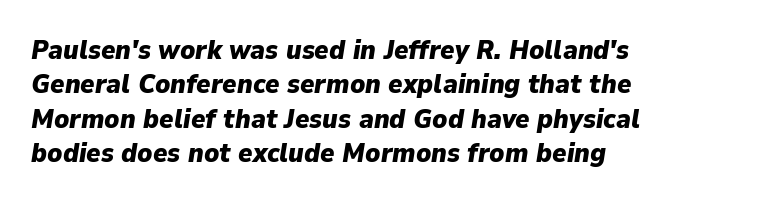
Words float on clear page, feet unadorned. The line-height multiplier appears to be the usual default. Looking at the ascenders, they clearly lean. These lines carry a lot of weight — the face is fully bold.
